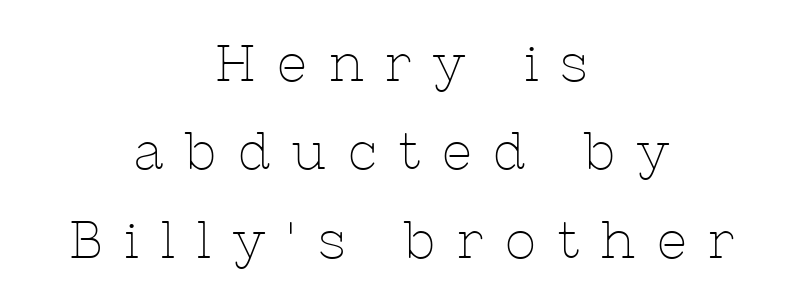
The image shows 52 px thin serif type, upright; set centered, normal line spacing (1.7x), unusually wide letter spacing (+0.42 em), not underlined; low stroke contrast and a medium x-height.
